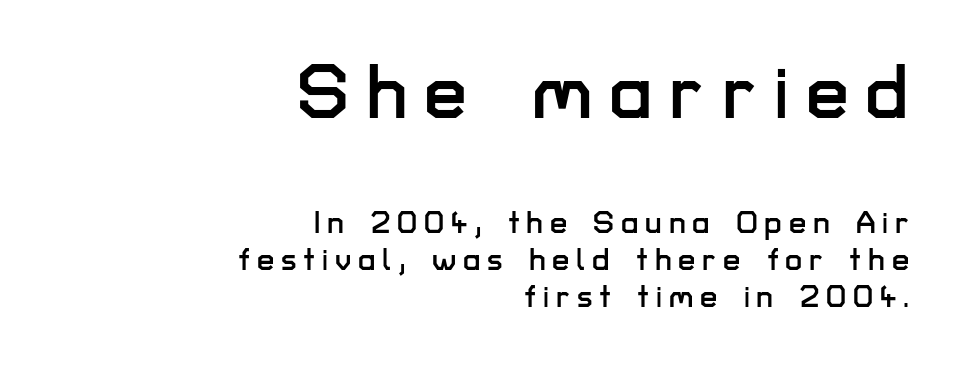
The image shows 77 px sans-serif type, upright; set right-aligned, line spacing 1.2x, unusually wide letter spacing (+0.22 em), not underlined; the first (top) block is 2.48x larger; low stroke contrast and a medium x-height.
